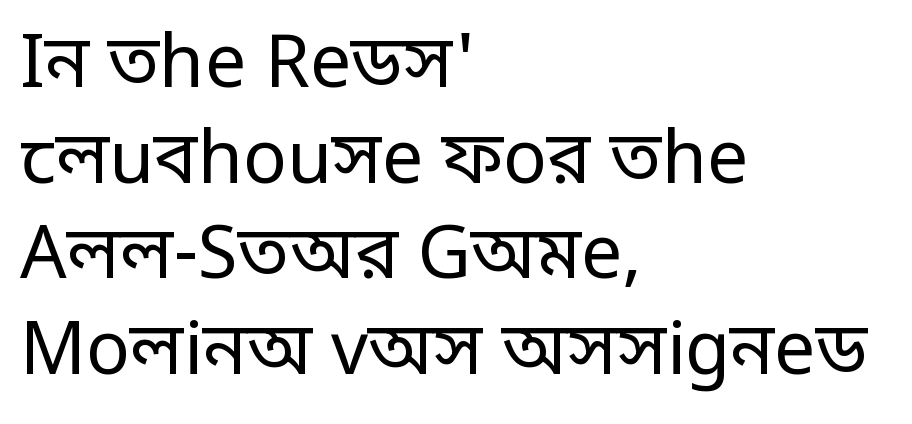
Q: Is the text bold? A: No.
Q: Is the text italic (slanted)? A: No, it is upright.
Q: Is the typeface a serif or a sans-serif typeface? A: Sans-serif.
Q: Is the text underlined? A: No.
Q: How is the paragraph aligned? A: Left-aligned.
Q: Is the spacing between letters normal or unusually wide? A: Normal.
Q: Is the spacing between lines tight, normal or loose? A: Normal.
Q: Width (condensed, normal, or wide)? A: Condensed.
Q: Stroke contrast? A: Low.
Q: Monospaced? A: No.
